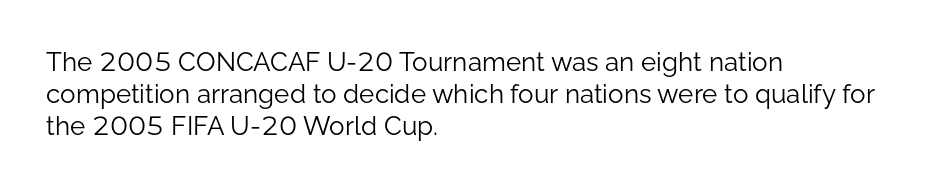
{"italic": "no", "bold": "no", "underline": "no", "align": "left", "line_spacing_ratio": 1.23, "letter_spacing": "normal", "letter_spacing_em": 0.0, "glyph_px": 26}
